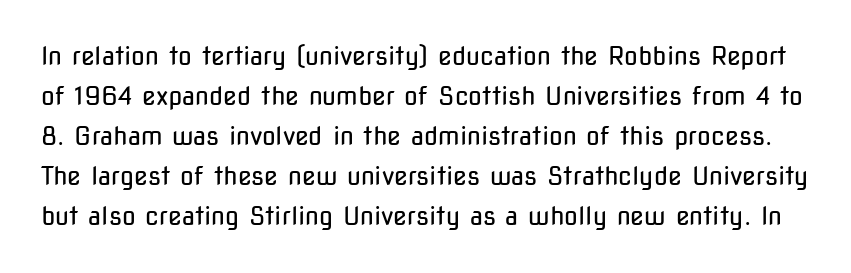
The image shows 25 px text type, upright; set normal line spacing (1.6x), normal letter spacing, not underlined.
